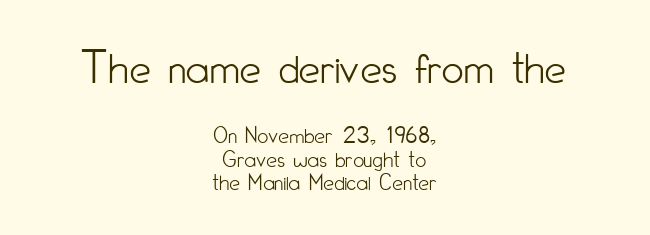
Q: Is the text bold? A: No.
Q: Is the text italic (slanted)? A: No, it is upright.
Q: Is the typeface a serif or a sans-serif typeface? A: Sans-serif.
Q: Is the text underlined? A: No.
Q: How is the paragraph aligned? A: Centered.
Q: Is the spacing between letters normal or unusually wide? A: Normal.
Q: Is the spacing between lines tight, normal or loose? A: Tight.
Q: Which block of text is set in a larger size, the first (top) or the second (bottom)? A: The first (top) one.
Q: Width (condensed, normal, or wide)? A: Condensed.
Q: Stroke contrast? A: Low.
Q: x-height? A: Small.
Q: Monospaced? A: No.
